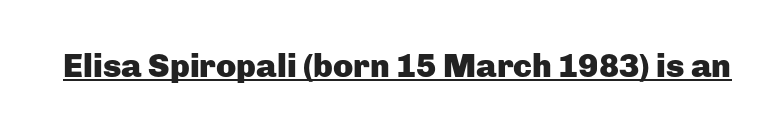
{"serif": "no", "italic": "no", "bold": "yes", "weight": "heavy", "width": "normal", "stroke_contrast": "low", "x_height": "medium", "monospaced": "no", "underline": "yes", "letter_spacing": "normal", "letter_spacing_em": 0.0, "glyph_px": 33}
